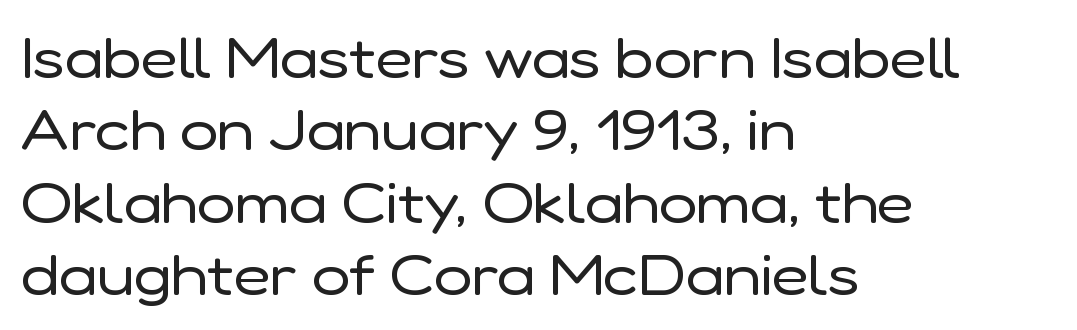
Rendered with straight, roman letterforms. The paragraph has a hard left edge and a soft right edge. No heavy texture on the line: the type isn't bold. Letter spacing: default.
